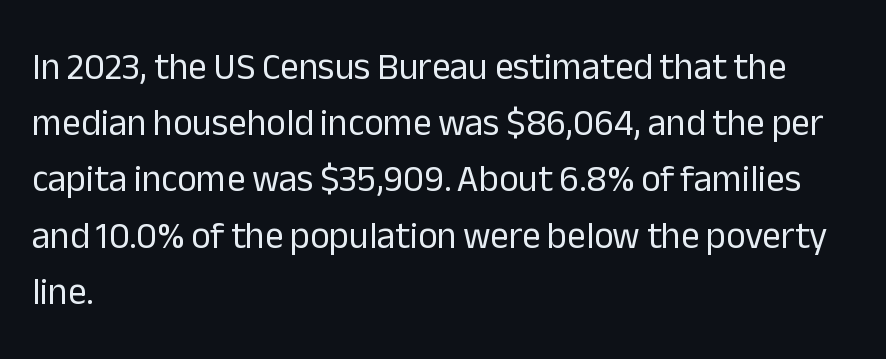
The image shows 37 px regular-weight sans-serif type, upright; set left-aligned, normal line spacing (1.52x), normal letter spacing, not underlined; low stroke contrast and a medium x-height.
